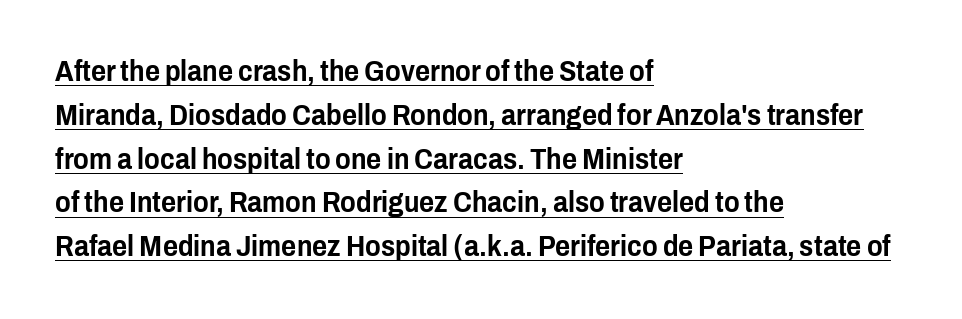
The letterforms sit shoulder to shoulder at normal distance. The ragged edge is on the right, which tells us the setting is flush left. Vertical strokes here are truly vertical. The typesetter has applied underlining to the passage shown.
